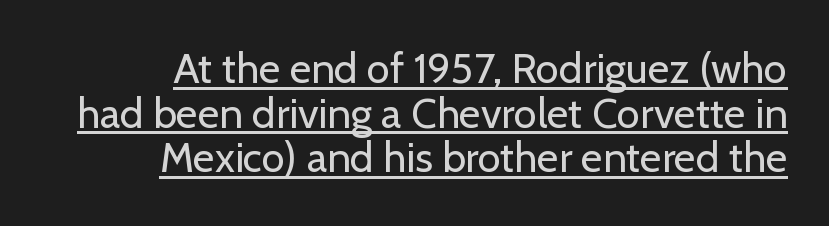
The designer went with a sans here, leaving each stem footless. Each letter keeps its own natural width here, so spacing adapts to shape. These lines stack with their right ends in a neat column. The line texture is even and compact thanks to regular tracking.
